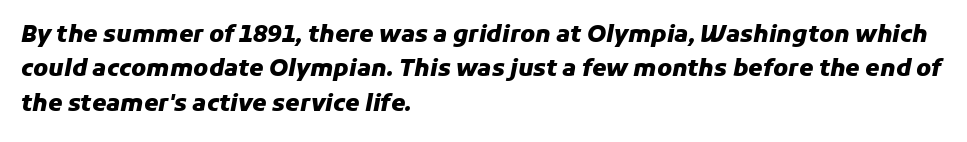
{"italic": "yes", "lean": "right", "slant_degrees": 11, "bold": "yes", "underline": "no", "align": "left", "line_spacing": "normal", "line_spacing_ratio": 1.49, "letter_spacing": "normal", "letter_spacing_em": 0.0, "glyph_px": 23}
